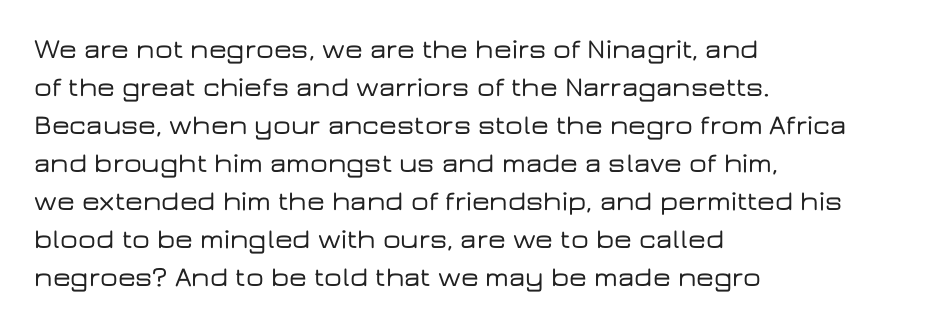
{"serif": "no", "italic": "no", "width": "wide", "stroke_contrast": "low", "x_height": "medium", "monospaced": "no", "underline": "no", "align": "left", "line_spacing": "normal", "line_spacing_ratio": 1.36, "letter_spacing": "normal", "letter_spacing_em": 0.0, "glyph_px": 28}
